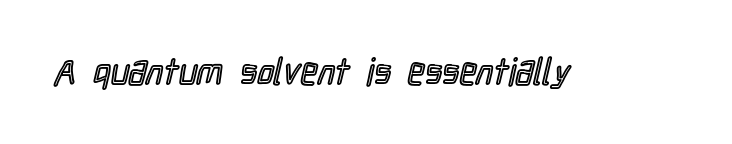
{"width": "condensed", "x_height": "medium", "monospaced": "no", "underline": "no", "letter_spacing": "normal", "letter_spacing_em": 0.0, "glyph_px": 37}
